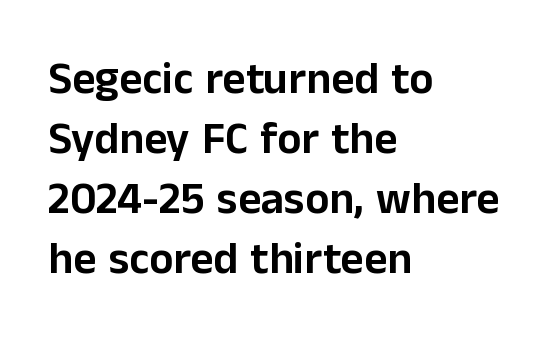
Q: Is the text italic (slanted)? A: No, it is upright.
Q: Is the typeface a serif or a sans-serif typeface? A: Sans-serif.
Q: Is the text underlined? A: No.
Q: How is the paragraph aligned? A: Left-aligned.
Q: Is the spacing between letters normal or unusually wide? A: Normal.
Q: Is the spacing between lines tight, normal or loose? A: Normal.
Q: Width (condensed, normal, or wide)? A: Normal.
Q: Stroke contrast? A: Low.
Q: x-height? A: Medium.
Q: Monospaced? A: No.
